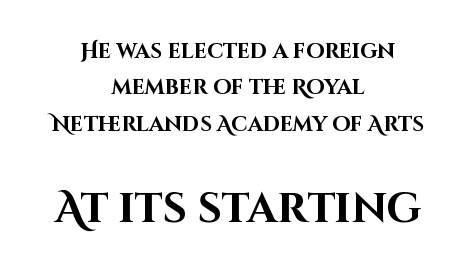
Q: Is the text bold? A: Yes.
Q: Is the text italic (slanted)? A: No, it is upright.
Q: Is the typeface a serif or a sans-serif typeface? A: Sans-serif.
Q: Is the text underlined? A: No.
Q: How is the paragraph aligned? A: Centered.
Q: Is the spacing between letters normal or unusually wide? A: Normal.
Q: Which block of text is set in a larger size, the first (top) or the second (bottom)? A: The second (bottom) one.
Q: Width (condensed, normal, or wide)? A: Normal.
Q: Stroke contrast? A: High.
Q: x-height? A: Large.
Q: Monospaced? A: No.
